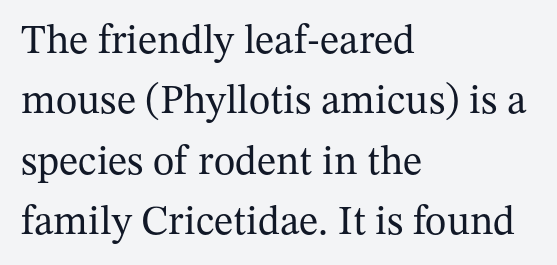
The image shows 41 px regular-weight serif type, upright; set left-aligned, normal line spacing (1.47x), normal letter spacing, not underlined; medium stroke contrast and a medium x-height.
